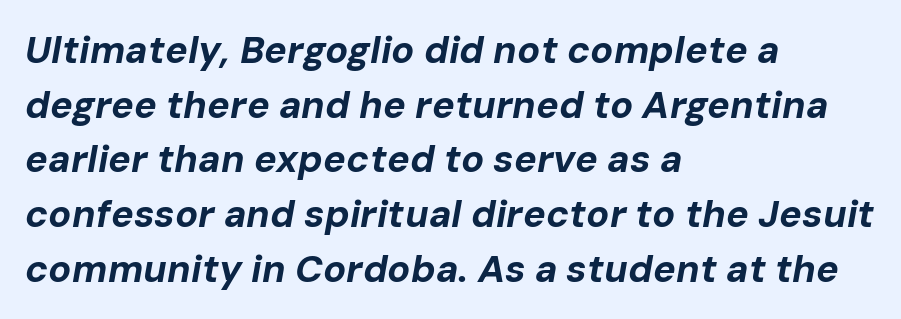
Q: Is the text bold? A: Yes.
Q: Is the text italic (slanted)? A: Yes, it leans right by about 10 degrees.
Q: Is the text underlined? A: No.
Q: How is the paragraph aligned? A: Left-aligned.
Q: Is the spacing between letters normal or unusually wide? A: Normal.
Q: Is the spacing between lines tight, normal or loose? A: Normal.
Q: Width (condensed, normal, or wide)? A: Normal.
Q: Stroke contrast? A: Low.
Q: x-height? A: Medium.
Q: Monospaced? A: No.
